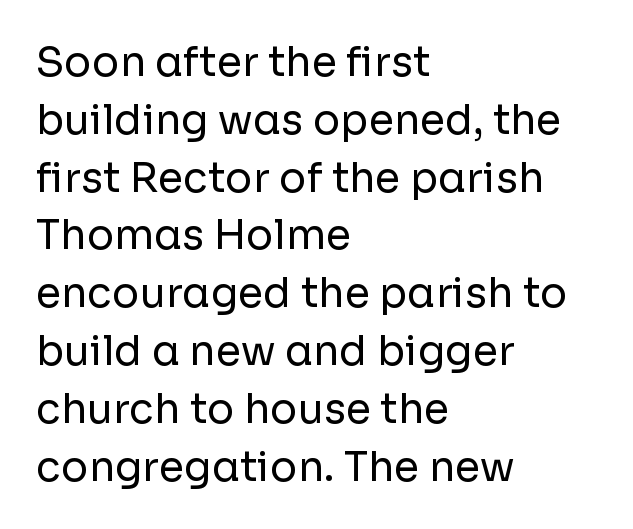
Does extra space separate the letters? No, they use regular spacing. Typographically, this falls in the sans-serif category. The compositor pushed each line to the left boundary. Upright lettering throughout. Compared with a typical body face, this is equally light or lighter still.
